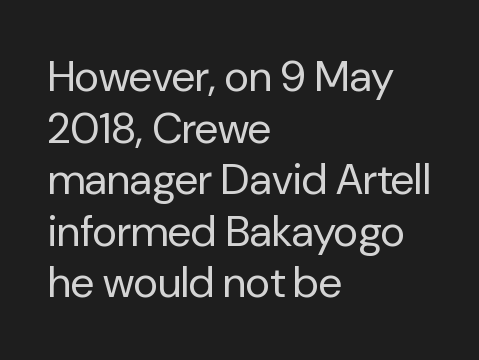
Q: Is the text bold? A: No.
Q: Is the text italic (slanted)? A: No, it is upright.
Q: Is the typeface a serif or a sans-serif typeface? A: Sans-serif.
Q: Is the text underlined? A: No.
Q: How is the paragraph aligned? A: Left-aligned.
Q: Is the spacing between letters normal or unusually wide? A: Normal.
Q: Width (condensed, normal, or wide)? A: Normal.
Q: Stroke contrast? A: Low.
Q: x-height? A: Medium.
Q: Monospaced? A: No.
